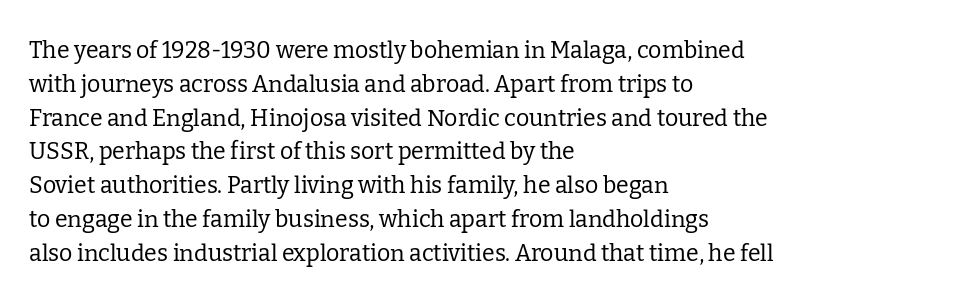
Just letters on the line, the space beneath them empty. Evenly set lines give the paragraph a standard silhouette. Heft: none added — not bold. Notice how the passage keeps a crisp vertical edge on the left only. No extra tracking has been applied to these lines. A roman cut, with each character standing at attention.
